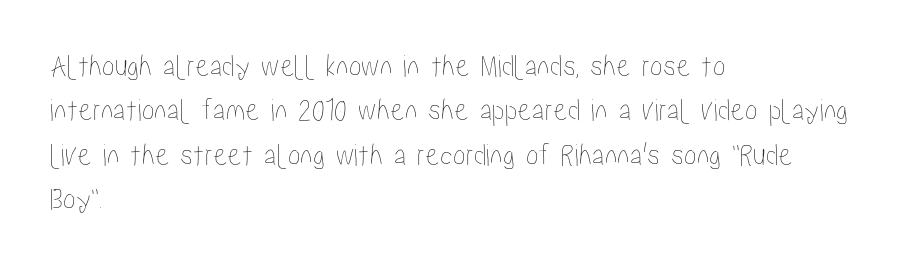
Q: Is the text italic (slanted)? A: No, it is upright.
Q: Is the text underlined? A: No.
Q: How is the paragraph aligned? A: Left-aligned.
Q: Is the spacing between letters normal or unusually wide? A: Normal.
Q: Is the spacing between lines tight, normal or loose? A: Normal.
Q: Width (condensed, normal, or wide)? A: Condensed.
Q: Stroke contrast? A: Low.
Q: x-height? A: Medium.
Q: Monospaced? A: No.
